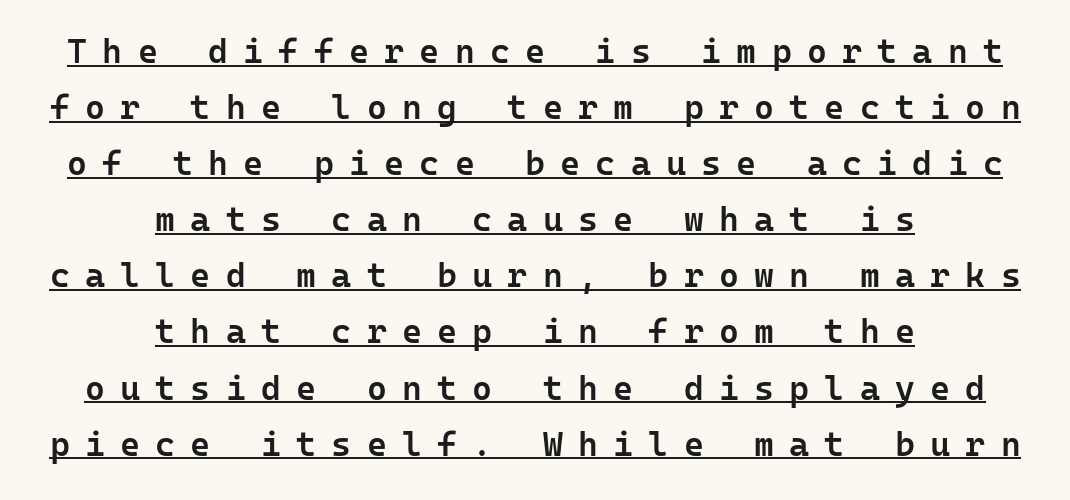
{"serif": "no", "italic": "no", "bold": "semi", "weight": "semibold", "width": "normal", "stroke_contrast": "low", "x_height": "medium", "monospaced": "yes", "underline": "yes", "align": "center", "line_spacing": "normal", "line_spacing_ratio": 1.65, "letter_spacing": "wide", "letter_spacing_em": 0.45, "glyph_px": 34}
